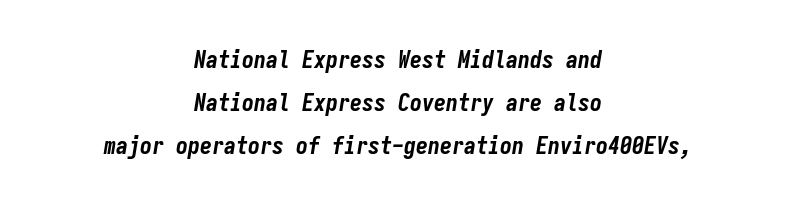
Q: Is the text bold? A: Yes.
Q: Is the text italic (slanted)? A: Yes, it leans right by about 9 degrees.
Q: Is the text underlined? A: No.
Q: How is the paragraph aligned? A: Centered.
Q: Is the spacing between letters normal or unusually wide? A: Normal.
